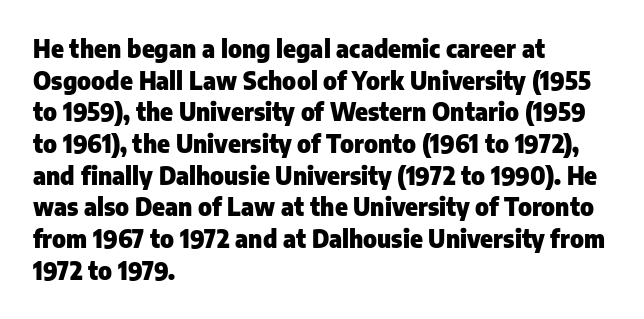
{"italic": "no", "bold": "yes", "underline": "no", "align": "left", "line_spacing": "normal", "line_spacing_ratio": 1.32, "letter_spacing": "normal", "letter_spacing_em": 0.0, "glyph_px": 24}
